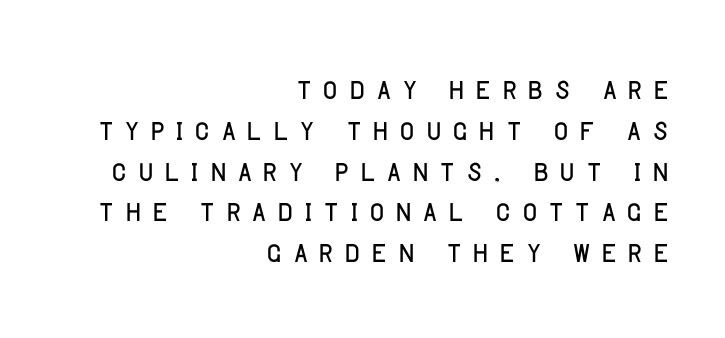
The passage is arranged like a letterhead date or caption credit — flush right. It's the straight-up-and-down kind of type. This sample has the flowing, uneven cadence of proportional lettering. Spacing between characters has been opened up far beyond the box default. Honestly, there is no underline to notice here at all. Unlike a traditional serif, this face leaves its strokes unadorned.
